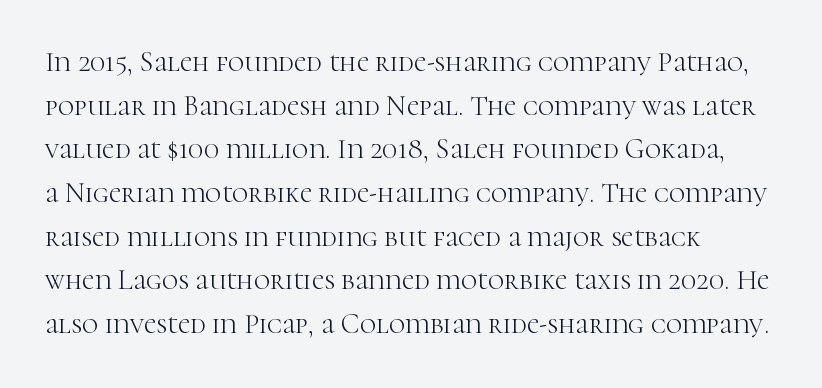
Proportional: the letters do not fall into vertical columns. The rendering shows small feet on the letterforms — a serif design. Just letters on the line, the space beneath them empty. The rendering uses a moderate line-height, typical for paragraphs. Is this a heavy cut? Hardly; it is regular or lighter. Glyph-to-glyph distance matches everyday printed text.
